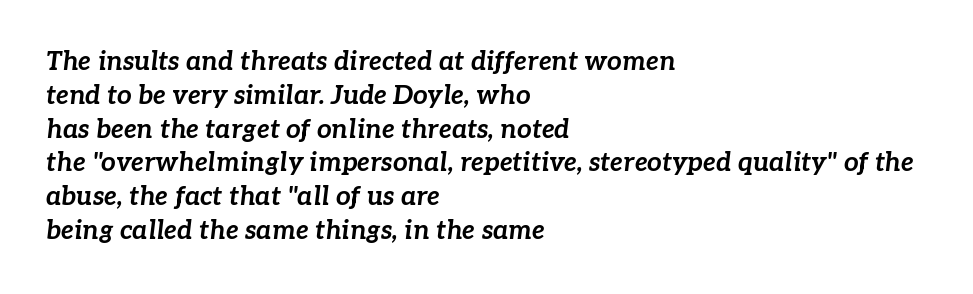
Q: Is the text bold? A: Yes.
Q: Is the text italic (slanted)? A: Yes, it leans right by about 7 degrees.
Q: Is the text underlined? A: No.
Q: How is the paragraph aligned? A: Left-aligned.
Q: Is the spacing between letters normal or unusually wide? A: Normal.
Q: Is the spacing between lines tight, normal or loose? A: Normal.
